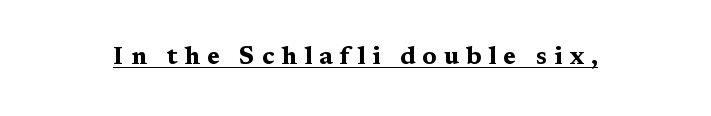
The image shows 25 px bold type, upright; set unusually wide letter spacing (+0.28 em), underlined.
